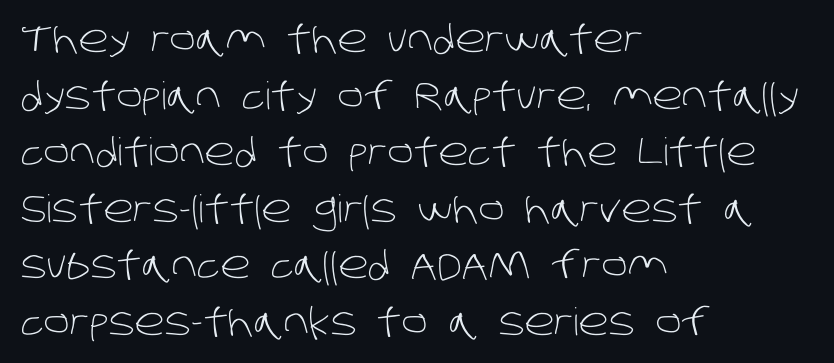
The image shows 38 px light sans-serif type; set left-aligned, normal line spacing (1.49x), normal letter spacing, not underlined; low stroke contrast and a large x-height.
